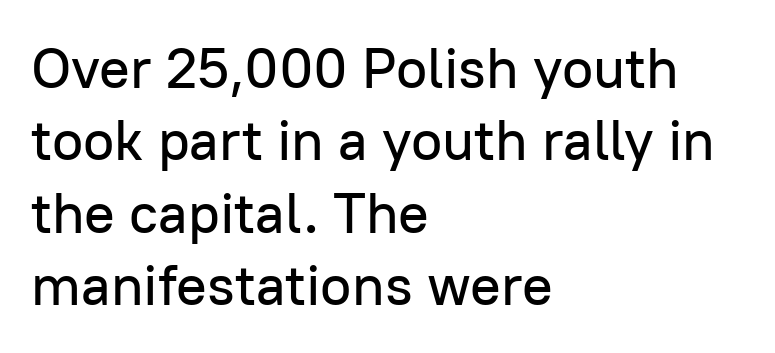
{"serif": "no", "italic": "no", "width": "normal", "stroke_contrast": "low", "x_height": "medium", "monospaced": "no", "underline": "no", "align": "left", "line_spacing": "normal", "line_spacing_ratio": 1.27, "letter_spacing": "normal", "letter_spacing_em": 0.0, "glyph_px": 57}
